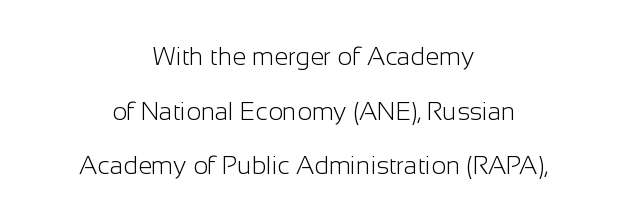
The image shows 25 px text type, upright; set centered, loose line spacing (2.19x), normal letter spacing, not underlined.
